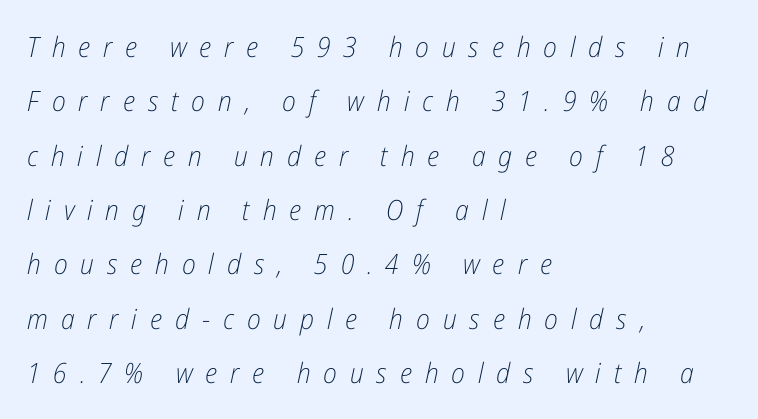
The image shows 28 px light, condensed type, italic (leaning right); set left-aligned, loose line spacing (1.94x), unusually wide letter spacing (+0.46 em), not underlined; low stroke contrast and a medium x-height.
